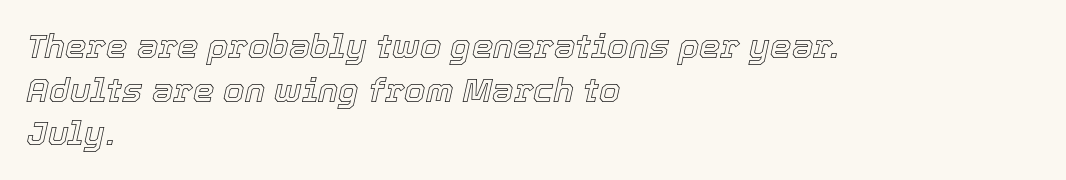
Q: Is the text italic (slanted)? A: Yes, it leans right by about 12 degrees.
Q: Is the text underlined? A: No.
Q: How is the paragraph aligned? A: Left-aligned.
Q: Is the spacing between letters normal or unusually wide? A: Normal.
Q: Is the spacing between lines tight, normal or loose? A: Normal.
Q: Width (condensed, normal, or wide)? A: Normal.
Q: x-height? A: Medium.
Q: Monospaced? A: No.
